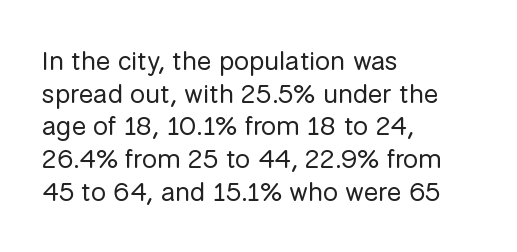
{"italic": "no", "bold": "no", "underline": "no", "align": "left", "line_spacing_ratio": 1.21, "letter_spacing": "normal", "letter_spacing_em": 0.0, "glyph_px": 27}
